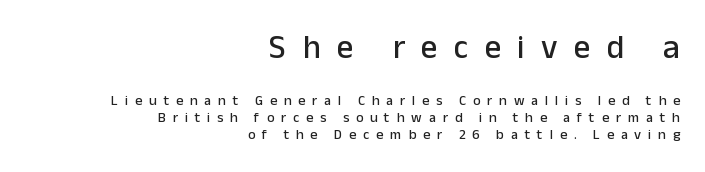
The image shows 33 px sans-serif type, upright; set right-aligned, line spacing 1.2x, unusually wide letter spacing (+0.49 em), not underlined; the first (top) block is 2.36x larger; low stroke contrast and a medium x-height.
